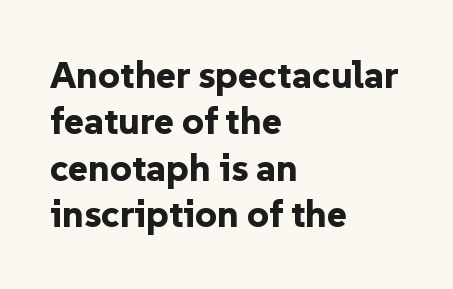
{"serif": "no", "italic": "no", "bold": "yes", "weight": "bold", "width": "normal", "stroke_contrast": "low", "x_height": "medium", "monospaced": "no", "underline": "no", "align": "left", "line_spacing_ratio": 1.22, "letter_spacing": "normal", "letter_spacing_em": 0.0, "glyph_px": 38}
